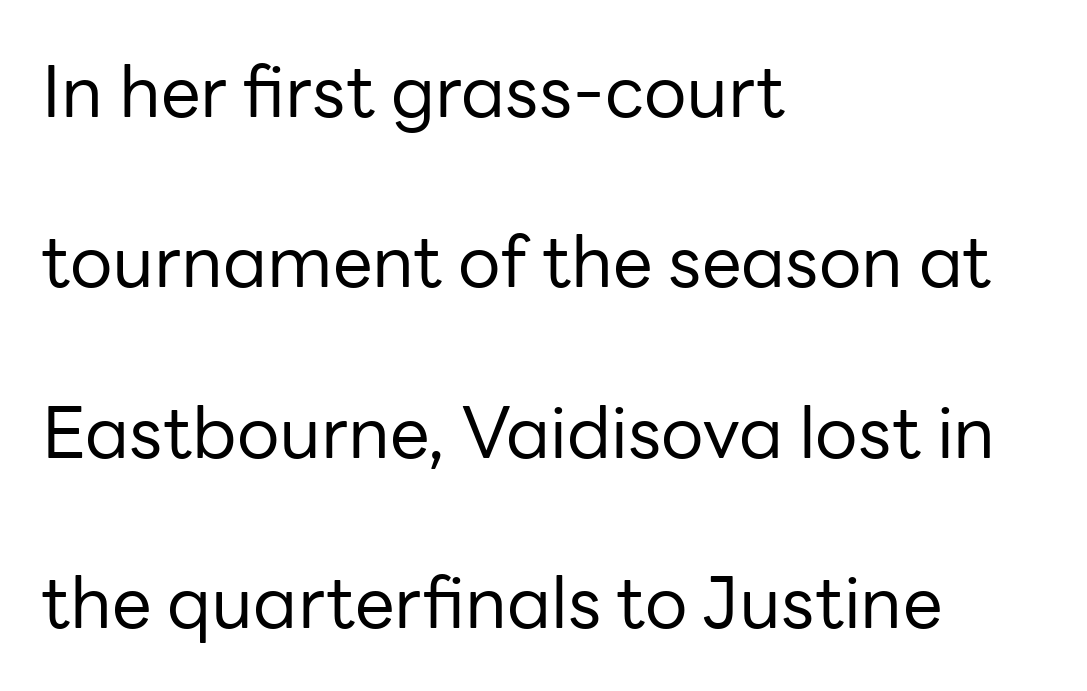
The image shows 71 px regular-weight sans-serif type, upright; set left-aligned, loose line spacing (2.4x), normal letter spacing, not underlined; low stroke contrast and a medium x-height.
